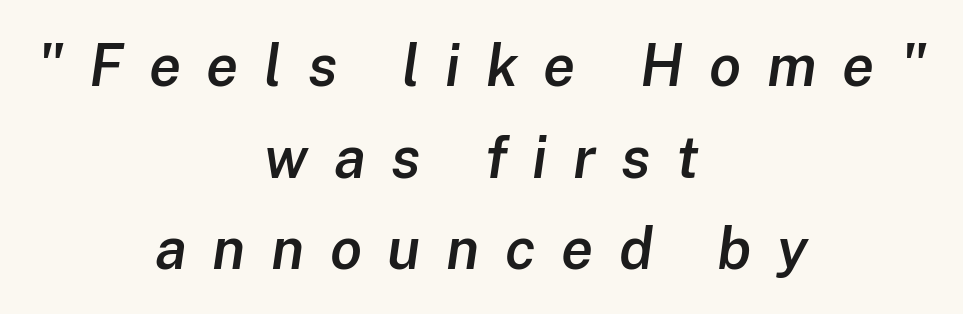
{"italic": "yes", "lean": "right", "slant_degrees": 8, "bold": "semi", "weight": "semibold", "width": "normal", "stroke_contrast": "low", "x_height": "medium", "monospaced": "no", "underline": "no", "align": "center", "line_spacing": "normal", "line_spacing_ratio": 1.58, "letter_spacing": "wide", "letter_spacing_em": 0.44, "glyph_px": 58}
